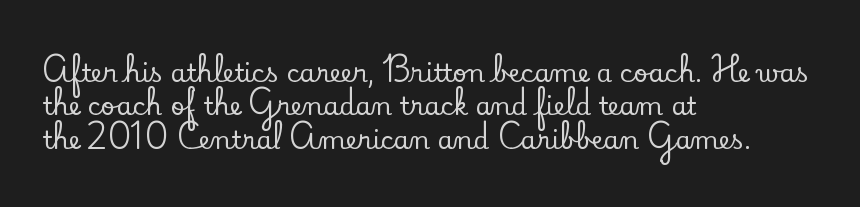
Q: Is the text italic (slanted)? A: No, it is upright.
Q: Is the text underlined? A: No.
Q: How is the paragraph aligned? A: Left-aligned.
Q: Is the spacing between letters normal or unusually wide? A: Normal.
Q: Is the spacing between lines tight, normal or loose? A: Normal.
